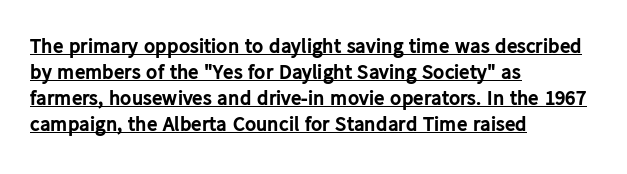
Notice how a bar underscores the lettering throughout. Quick note: not italic, upright. You could call the tracking neutral — neither tight nor loose. Caption: bold face, heavy strokes. The paragraph shown leans on its left margin.
